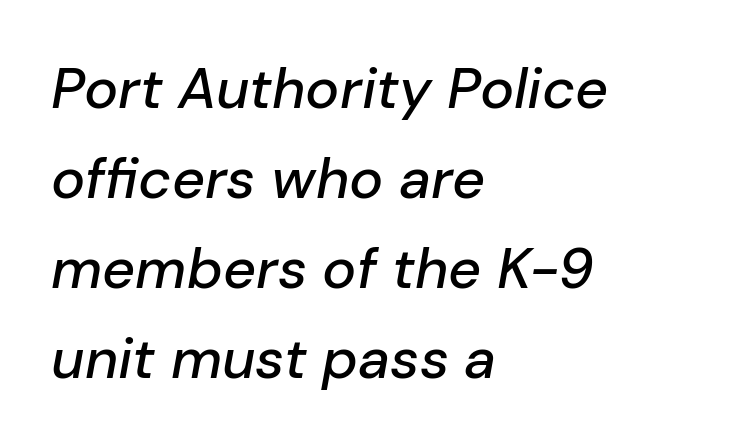
Vertically, the passage feels balanced, rows spaced as you'd expect. Has an underline been added? It has not. Think of a printed novel: that variable character pitch is what you see here. Rendered with sloped, italic letterforms. Horizontally, the lines are justified to the leading edge only.
